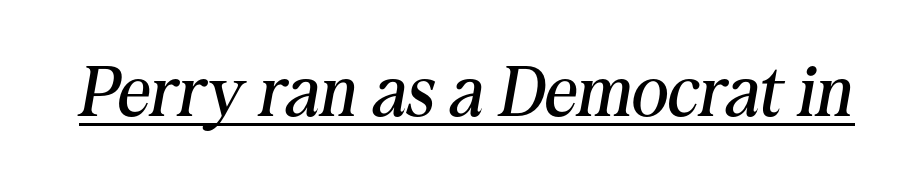
{"serif": "yes", "italic": "yes", "lean": "right", "slant_degrees": 10, "bold": "no", "weight": "regular", "width": "normal", "stroke_contrast": "medium", "x_height": "medium", "monospaced": "no", "underline": "yes", "letter_spacing": "normal", "letter_spacing_em": 0.0, "glyph_px": 71}
